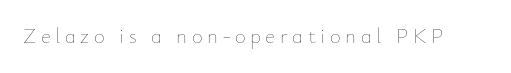
The image shows 21 px text type, upright; set unusually wide letter spacing (+0.22 em), not underlined.
